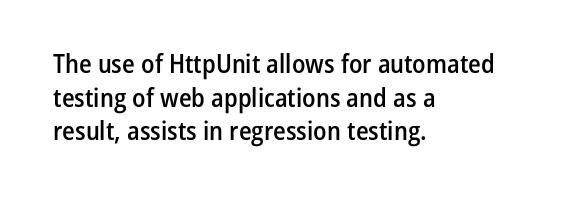
Each row of text sits above clean, open space. Notice how the passage keeps a crisp vertical edge on the left only. These lines keep a tight, regular rhythm from letter to letter. The strokes are fattened partway — semibold, not bold. Regarding leading, the lines here are spaced in the standard way. Upright lettering throughout.
